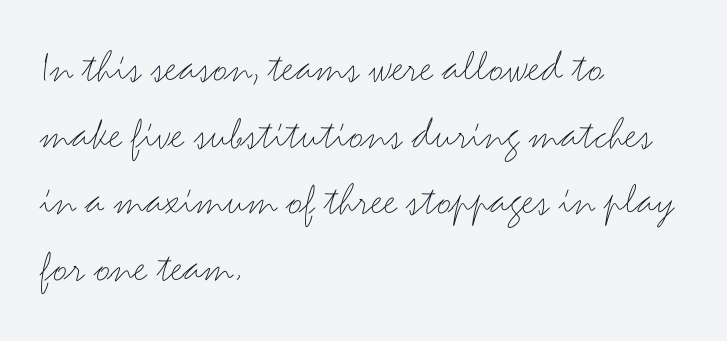
The rendering uses natural spacing where letterforms have individual widths. Stem width sits at or under what a default text font uses. Teacher's note: observe the even left margin — that is flush-left alignment. Each new line begins a customary step beneath the previous one. Just letters on the line, the space beneath them empty.
